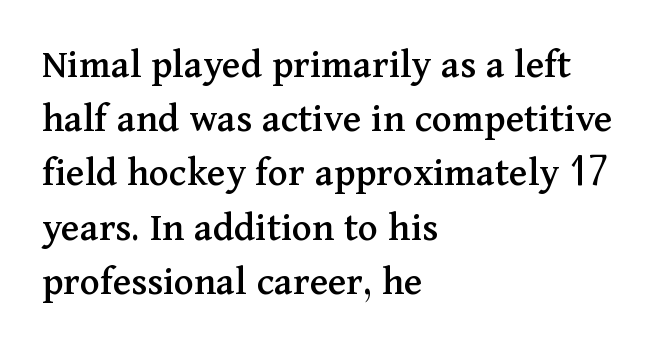
Q: Is the text italic (slanted)? A: No, it is upright.
Q: Is the typeface a serif or a sans-serif typeface? A: Serif.
Q: Is the text underlined? A: No.
Q: How is the paragraph aligned? A: Left-aligned.
Q: Is the spacing between letters normal or unusually wide? A: Normal.
Q: Is the spacing between lines tight, normal or loose? A: Normal.
Q: Width (condensed, normal, or wide)? A: Normal.
Q: Stroke contrast? A: Medium.
Q: x-height? A: Medium.
Q: Monospaced? A: No.
